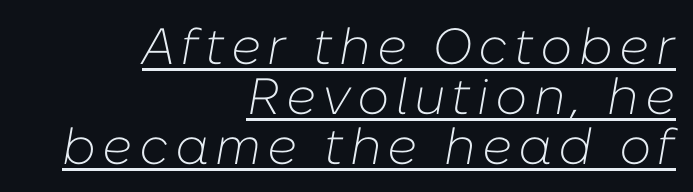
The image shows 51 px light type, italic (leaning right); set right-aligned, tight line spacing (0.98x), underlined; low stroke contrast and a medium x-height.
